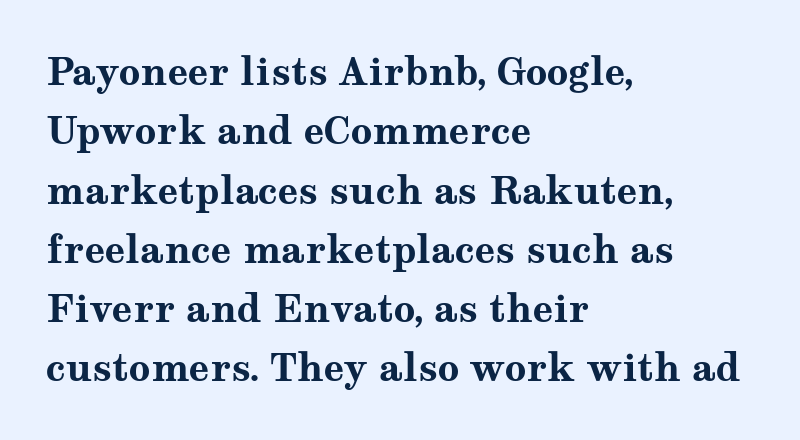
The image shows 38 px bold, wide serif type, upright; set left-aligned, normal line spacing (1.56x), normal letter spacing, not underlined; medium stroke contrast and a medium x-height.
